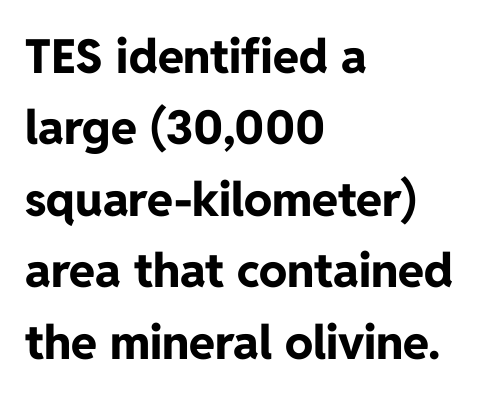
{"serif": "no", "italic": "no", "bold": "yes", "weight": "bold", "width": "normal", "stroke_contrast": "low", "x_height": "medium", "monospaced": "no", "underline": "no", "align": "left", "line_spacing": "normal", "line_spacing_ratio": 1.52, "letter_spacing": "normal", "letter_spacing_em": 0.0, "glyph_px": 47}
